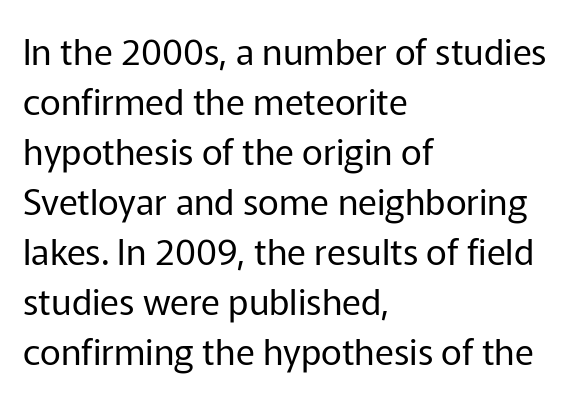
The image shows 36 px regular-weight sans-serif type, upright; set left-aligned, normal line spacing (1.39x), normal letter spacing, not underlined; low stroke contrast and a medium x-height.
